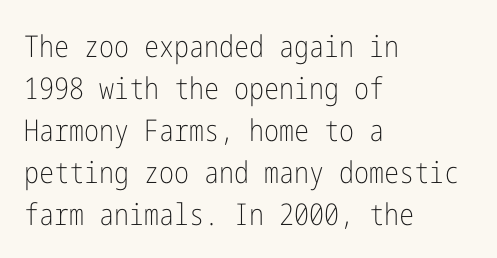
{"serif": "no", "italic": "no", "bold": "no", "weight": "light", "width": "condensed", "stroke_contrast": "low", "x_height": "medium", "underline": "no", "align": "left", "line_spacing": "normal", "line_spacing_ratio": 1.4, "letter_spacing": "normal", "letter_spacing_em": 0.0, "glyph_px": 30}
